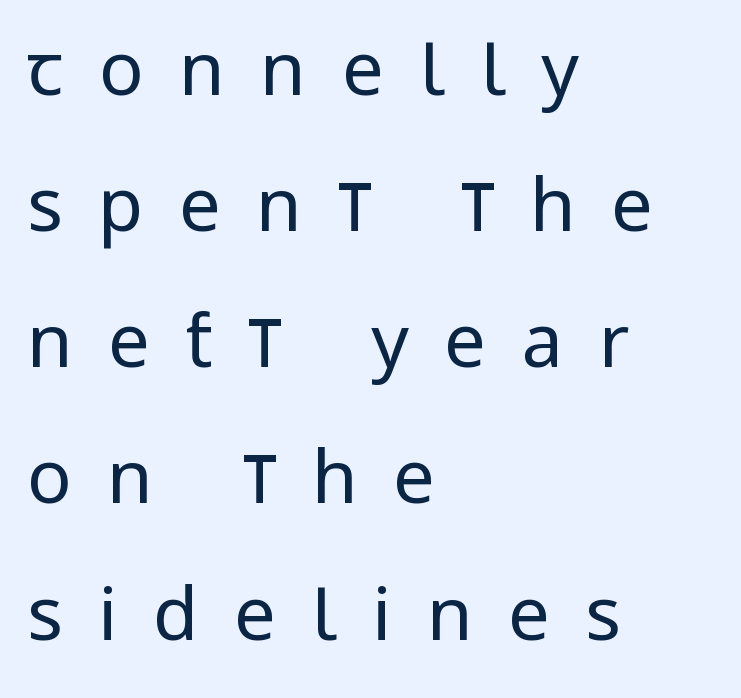
Q: Is the text bold? A: No.
Q: Is the text italic (slanted)? A: No, it is upright.
Q: Is the typeface a serif or a sans-serif typeface? A: Sans-serif.
Q: Is the text underlined? A: No.
Q: How is the paragraph aligned? A: Left-aligned.
Q: Is the spacing between letters normal or unusually wide? A: Unusually wide.
Q: Width (condensed, normal, or wide)? A: Condensed.
Q: Stroke contrast? A: Low.
Q: x-height? A: Large.
Q: Monospaced? A: No.
